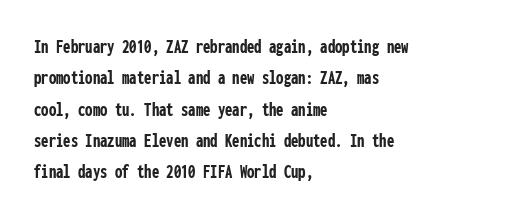
The passage shown is emphatically bold. The specimen reads as upright at a glance. Alignment: flush left. What stands out about the letter spacing? Nothing — it is the standard amount. The block of text has a typical density, with ordinary space between rows. The words here are not underlined.
